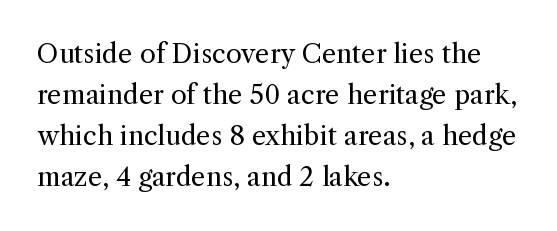
{"italic": "no", "bold": "no", "underline": "no", "align": "left", "line_spacing": "normal", "line_spacing_ratio": 1.58, "letter_spacing": "normal", "letter_spacing_em": 0.0, "glyph_px": 26}
